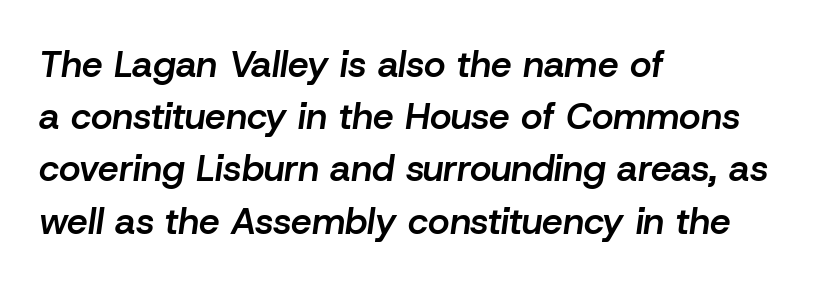
The image shows 37 px semibold type, italic (leaning right); set left-aligned, normal line spacing (1.41x), normal letter spacing, not underlined; low stroke contrast and a medium x-height.
